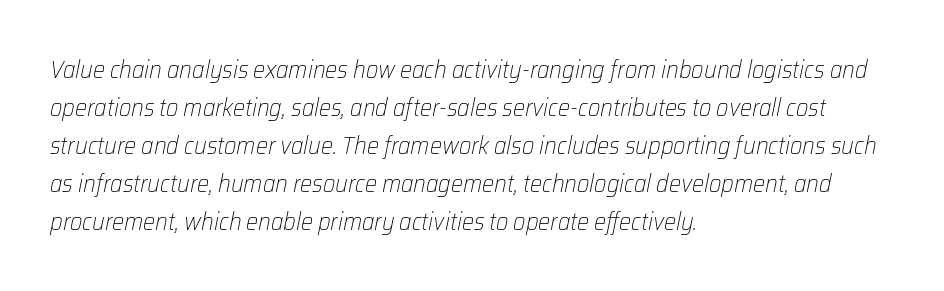
Q: Is the text bold? A: No.
Q: Is the text italic (slanted)? A: Yes, it leans right by about 12 degrees.
Q: Is the text underlined? A: No.
Q: How is the paragraph aligned? A: Left-aligned.
Q: Is the spacing between letters normal or unusually wide? A: Normal.
Q: Is the spacing between lines tight, normal or loose? A: Normal.
